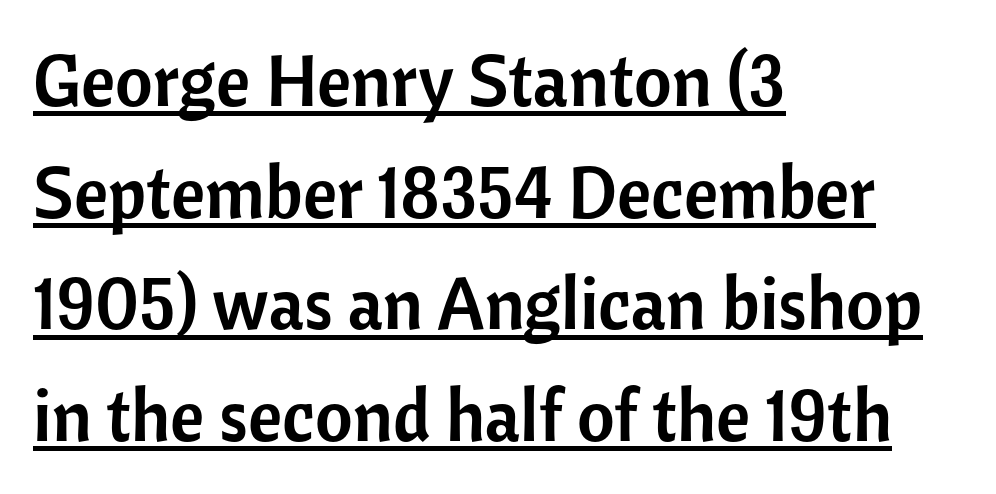
{"serif": "no", "italic": "no", "width": "normal", "stroke_contrast": "low", "x_height": "medium", "monospaced": "no", "underline": "yes", "align": "left", "line_spacing": "normal", "line_spacing_ratio": 1.53, "letter_spacing": "normal", "letter_spacing_em": 0.0, "glyph_px": 73}
